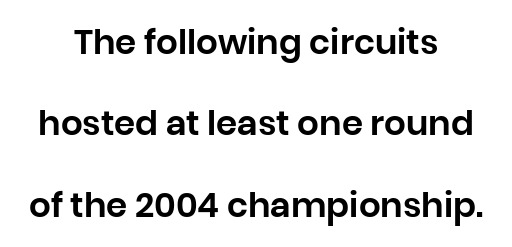
The image shows 34 px sans-serif type, upright; set centered, loose line spacing (2.39x), normal letter spacing, not underlined; low stroke contrast and a large x-height.
